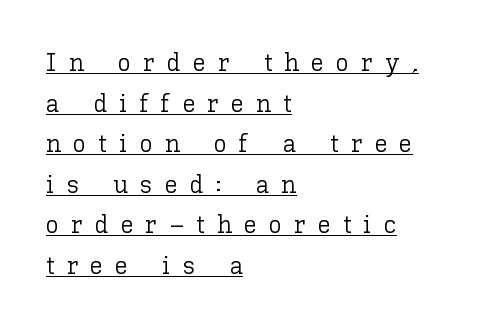
Tracking here is generous; glyphs stand well apart from one another. A continuous stroke trails under the words, as in a hyperlink. The type sits square on the baseline with zero lean. The paragraph has a hard left edge and a soft right edge. Letters have the restrained weight of plain body copy at most.
